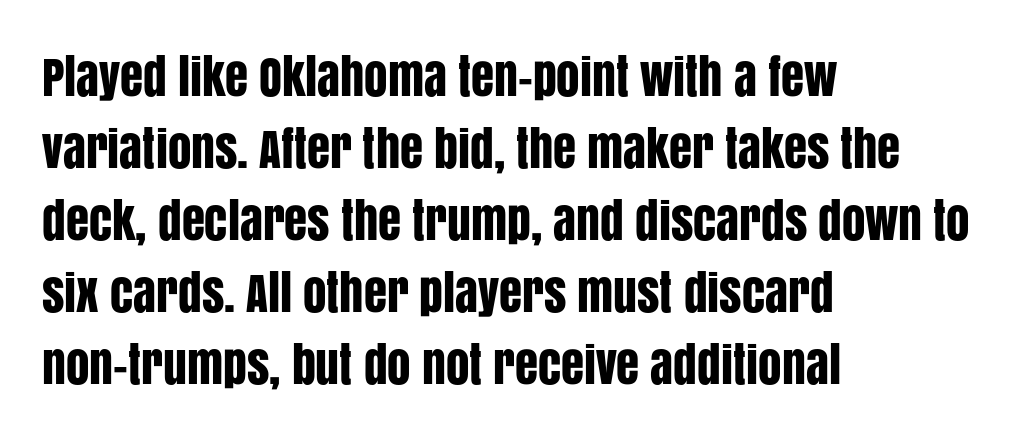
Q: Is the text italic (slanted)? A: No, it is upright.
Q: Is the typeface a serif or a sans-serif typeface? A: Sans-serif.
Q: Is the text underlined? A: No.
Q: How is the paragraph aligned? A: Left-aligned.
Q: Is the spacing between letters normal or unusually wide? A: Normal.
Q: Is the spacing between lines tight, normal or loose? A: Normal.
Q: Width (condensed, normal, or wide)? A: Condensed.
Q: Stroke contrast? A: Low.
Q: x-height? A: Large.
Q: Monospaced? A: No.
